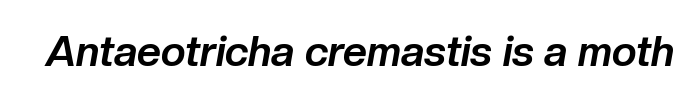
{"italic": "yes", "lean": "right", "slant_degrees": 10, "bold": "yes", "weight": "bold", "width": "normal", "stroke_contrast": "low", "x_height": "medium", "monospaced": "no", "underline": "no", "letter_spacing": "normal", "letter_spacing_em": 0.0, "glyph_px": 42}
